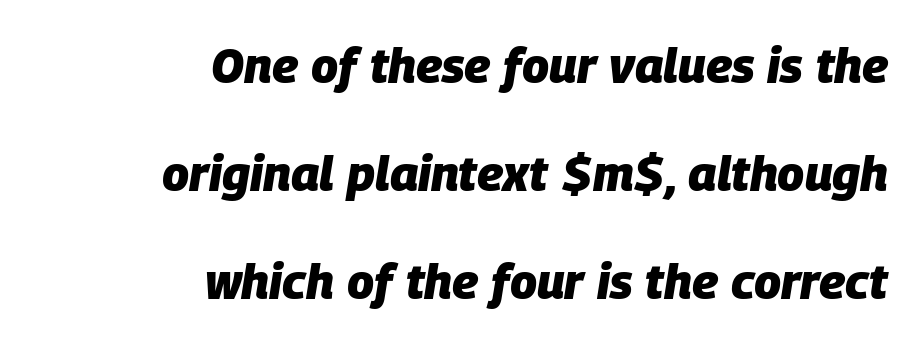
{"italic": "yes", "lean": "right", "slant_degrees": 9, "bold": "yes", "weight": "heavy", "width": "normal", "stroke_contrast": "low", "x_height": "large", "monospaced": "no", "underline": "no", "align": "right", "line_spacing": "loose", "line_spacing_ratio": 2.2, "letter_spacing": "normal", "letter_spacing_em": 0.0, "glyph_px": 49}
